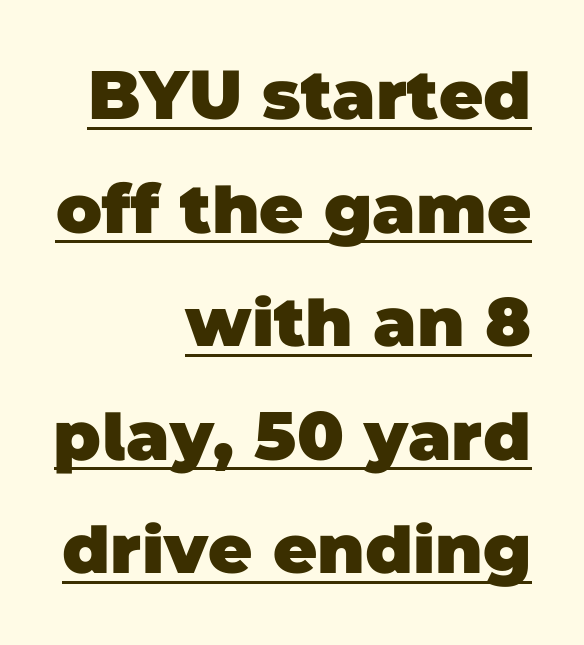
Q: Is the text bold? A: Yes.
Q: Is the typeface a serif or a sans-serif typeface? A: Sans-serif.
Q: Is the text underlined? A: Yes.
Q: How is the paragraph aligned? A: Right-aligned.
Q: Is the spacing between letters normal or unusually wide? A: Normal.
Q: Is the spacing between lines tight, normal or loose? A: Normal.
Q: Width (condensed, normal, or wide)? A: Normal.
Q: Stroke contrast? A: Low.
Q: x-height? A: Large.
Q: Monospaced? A: No.
